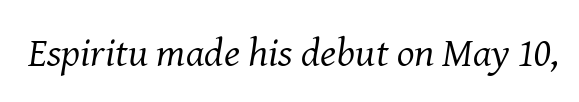
Q: Is the text bold? A: No.
Q: Is the text italic (slanted)? A: Yes, it leans right by about 8 degrees.
Q: Is the typeface a serif or a sans-serif typeface? A: Serif.
Q: Is the text underlined? A: No.
Q: Is the spacing between letters normal or unusually wide? A: Normal.
Q: Width (condensed, normal, or wide)? A: Normal.
Q: Stroke contrast? A: Medium.
Q: x-height? A: Medium.
Q: Monospaced? A: No.
